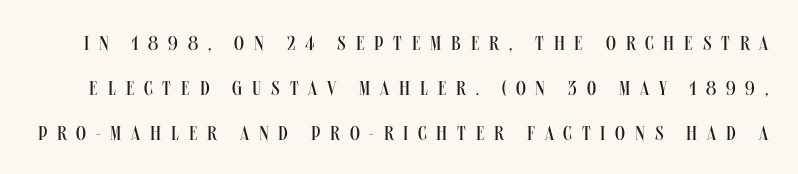
The image shows 20 px text type, upright; set loose line spacing (2.24x), unusually wide letter spacing (+0.49 em), not underlined.
